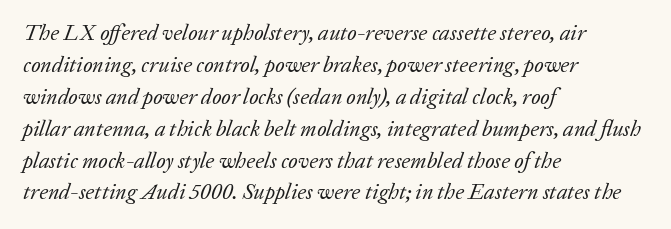
{"italic": "yes", "lean": "right", "slant_degrees": 20, "bold": "no", "underline": "no", "align": "left", "line_spacing": "normal", "line_spacing_ratio": 1.45, "letter_spacing": "normal", "letter_spacing_em": 0.0, "glyph_px": 22}
